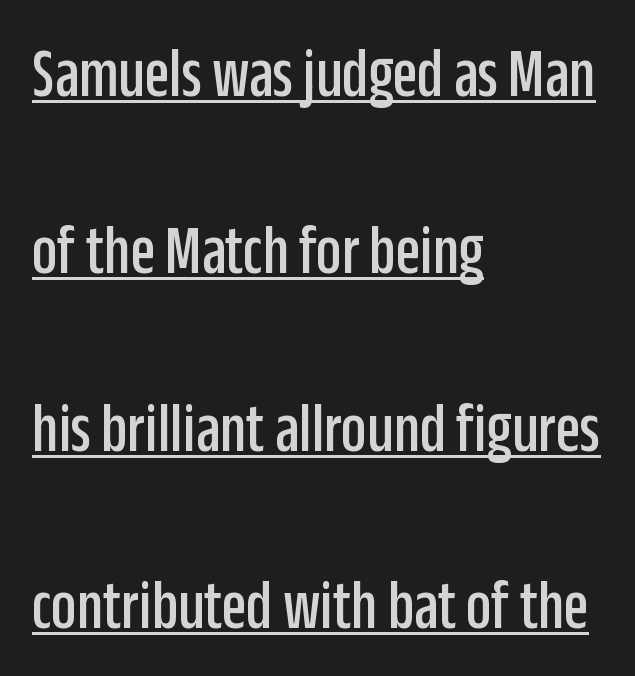
A student would call this left alignment; a typographer would say flush left, rag right. In terms of letterform style, serifs are entirely absent. Vertical strokes here are truly vertical. The passage shown is underscored from start to finish.
